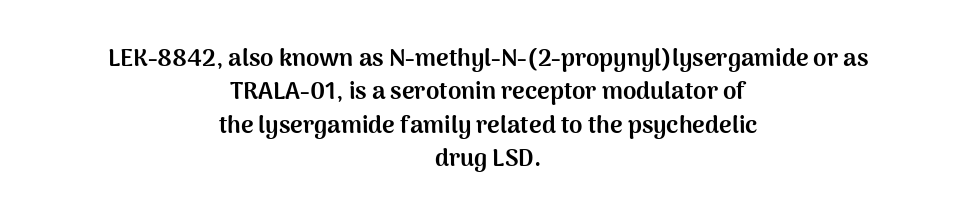
The image shows 24 px bold type, upright; set centered, normal line spacing (1.39x), normal letter spacing, not underlined.
